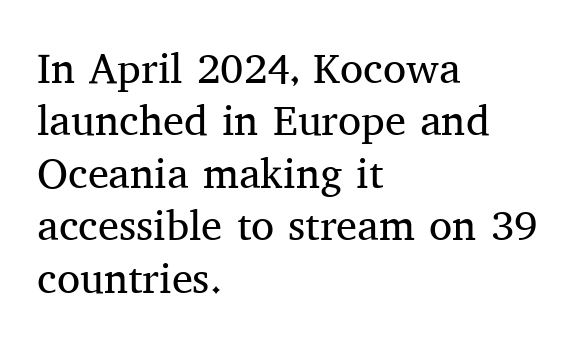
Q: Is the text bold? A: No.
Q: Is the text italic (slanted)? A: No, it is upright.
Q: Is the typeface a serif or a sans-serif typeface? A: Serif.
Q: Is the text underlined? A: No.
Q: How is the paragraph aligned? A: Left-aligned.
Q: Is the spacing between letters normal or unusually wide? A: Normal.
Q: Is the spacing between lines tight, normal or loose? A: Normal.
Q: Width (condensed, normal, or wide)? A: Normal.
Q: Stroke contrast? A: Medium.
Q: x-height? A: Medium.
Q: Monospaced? A: No.
